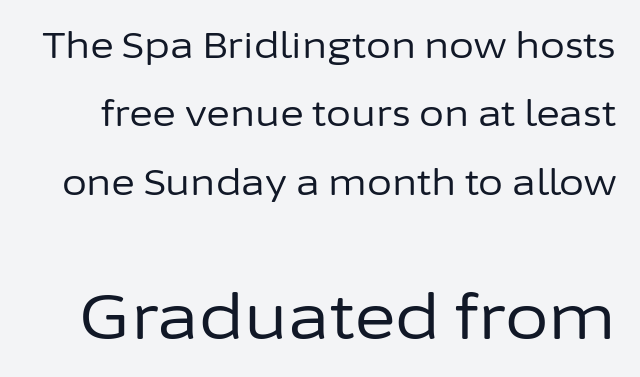
Q: Is the text bold? A: No.
Q: Is the text italic (slanted)? A: No, it is upright.
Q: Is the typeface a serif or a sans-serif typeface? A: Sans-serif.
Q: Is the text underlined? A: No.
Q: Is the spacing between letters normal or unusually wide? A: Normal.
Q: Is the spacing between lines tight, normal or loose? A: Loose.
Q: Which block of text is set in a larger size, the first (top) or the second (bottom)? A: The second (bottom) one.
Q: Width (condensed, normal, or wide)? A: Normal.
Q: Stroke contrast? A: Low.
Q: x-height? A: Medium.
Q: Monospaced? A: No.
